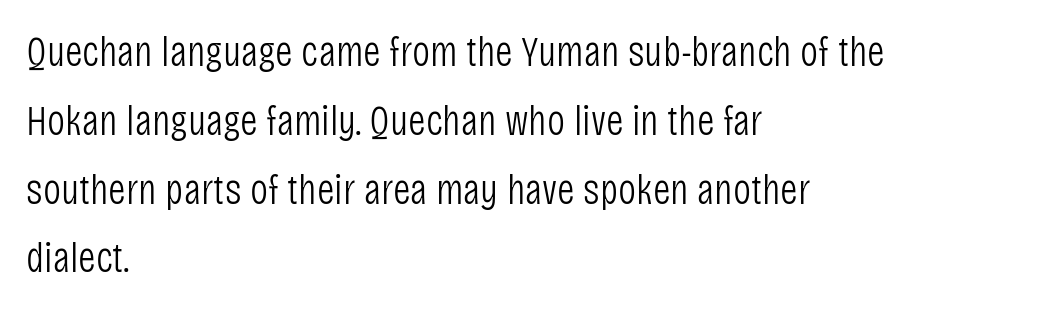
You could call the tracking neutral — neither tight nor loose. These lines are composed in type without serifs. This sample has the flowing, uneven cadence of proportional lettering. Designer's note — italics off, roman on.
